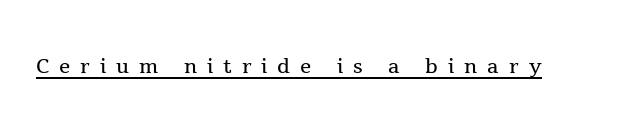
These lines are composed in type with serifs. This is not heavy type; no bold has been used. Is the letter spacing exaggerated? Yes — the characters are pushed far apart. Somebody hit Ctrl+U on this one — the words are underlined. The face used here is proportionally spaced, like ordinary book or web type.
